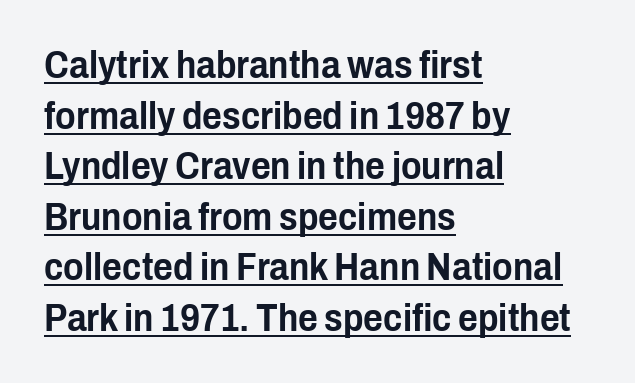
The image shows 38 px condensed sans-serif type, upright; set left-aligned, normal line spacing (1.33x), normal letter spacing, underlined; low stroke contrast and a medium x-height.
